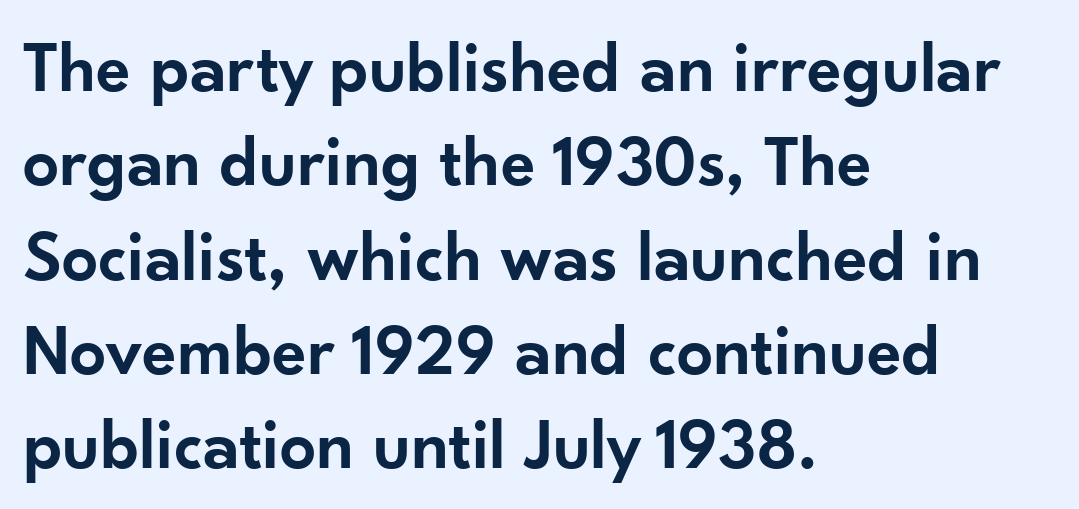
{"serif": "no", "italic": "no", "bold": "semi", "weight": "semibold", "width": "normal", "stroke_contrast": "low", "x_height": "small", "monospaced": "no", "underline": "no", "align": "left", "line_spacing": "normal", "line_spacing_ratio": 1.31, "letter_spacing": "normal", "letter_spacing_em": 0.0, "glyph_px": 72}
